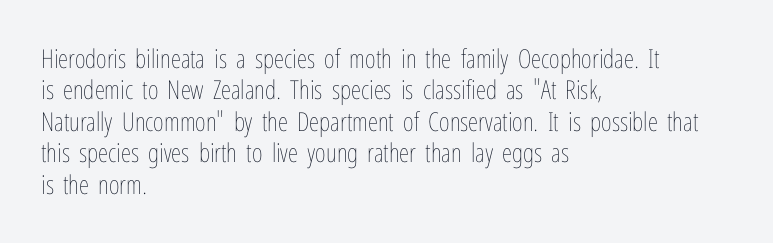
Q: Is the text bold? A: No.
Q: Is the text italic (slanted)? A: No, it is upright.
Q: Is the text underlined? A: No.
Q: How is the paragraph aligned? A: Left-aligned.
Q: Is the spacing between letters normal or unusually wide? A: Normal.
